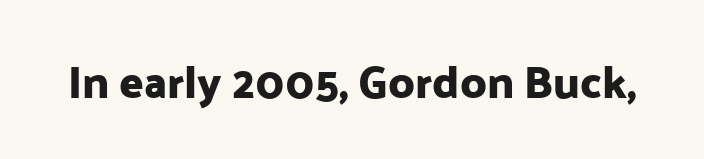
Examine the stroke ends and you'll find no serifs. The letters sit at their default tracking, neither squeezed nor spread. A typesetter would call this proportional, since set widths differ per character. Vertical strokes here are truly vertical. Underlining? Definitely not there.
